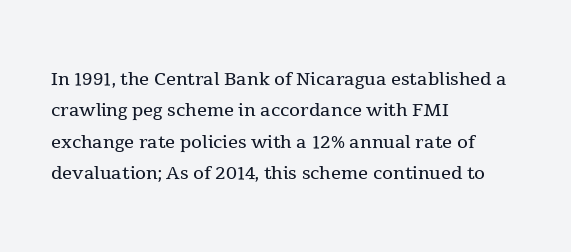
Q: Is the text bold? A: No.
Q: Is the text italic (slanted)? A: No, it is upright.
Q: Is the text underlined? A: No.
Q: How is the paragraph aligned? A: Left-aligned.
Q: Is the spacing between letters normal or unusually wide? A: Normal.
Q: Is the spacing between lines tight, normal or loose? A: Normal.
